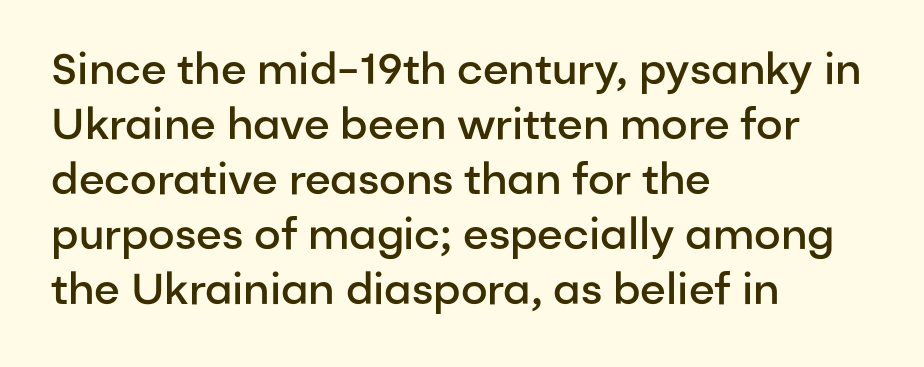
Q: Is the text bold? A: Semi-bold.
Q: Is the text italic (slanted)? A: No, it is upright.
Q: Is the typeface a serif or a sans-serif typeface? A: Sans-serif.
Q: Is the text underlined? A: No.
Q: How is the paragraph aligned? A: Left-aligned.
Q: Is the spacing between letters normal or unusually wide? A: Normal.
Q: Is the spacing between lines tight, normal or loose? A: Normal.
Q: Width (condensed, normal, or wide)? A: Normal.
Q: Stroke contrast? A: Low.
Q: x-height? A: Medium.
Q: Monospaced? A: No.
